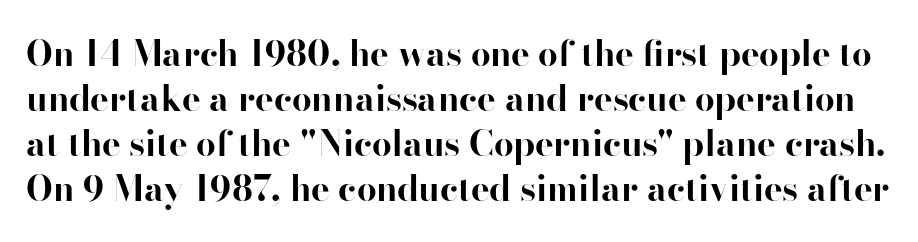
The image shows 35 px bold serif type, upright; set normal line spacing (1.29x), normal letter spacing, not underlined; high stroke contrast and a small x-height.
